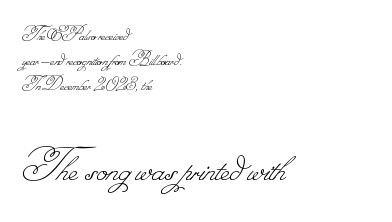
Q: Is the text bold? A: No.
Q: Is the text underlined? A: No.
Q: How is the paragraph aligned? A: Left-aligned.
Q: Is the spacing between letters normal or unusually wide? A: Normal.
Q: Is the spacing between lines tight, normal or loose? A: Normal.
Q: Which block of text is set in a larger size, the first (top) or the second (bottom)? A: The second (bottom) one.
Q: Width (condensed, normal, or wide)? A: Normal.
Q: Stroke contrast? A: Low.
Q: Monospaced? A: No.
